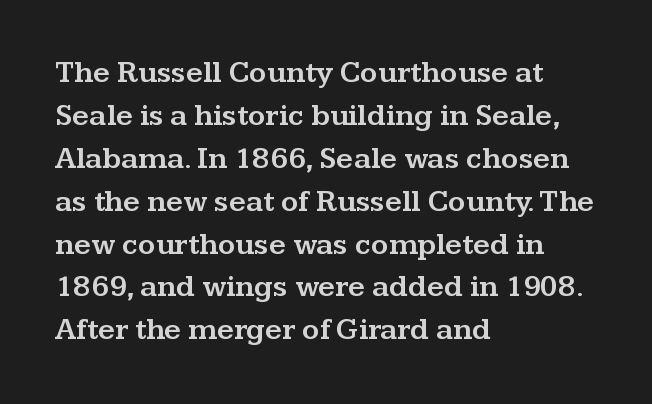
These lines are composed in type with serifs. No word sits above an underline. Honestly, the letter spacing is just normal — you wouldn't notice it. Every character sits straight up, as roman type does. Reading down the column, the eye jumps a familiar distance to each next line.
